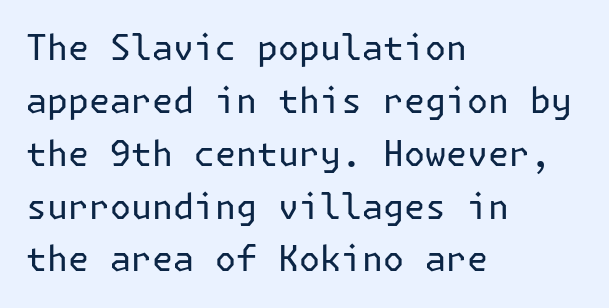
Grotesque or geometric, the face here clearly has no serifs. Where is the straight margin? On the left. How are the letters spaced? Ordinarily, with no added tracking. Letters have the restrained weight of plain body copy at most. Ascenders rise straight up at ninety degrees.
